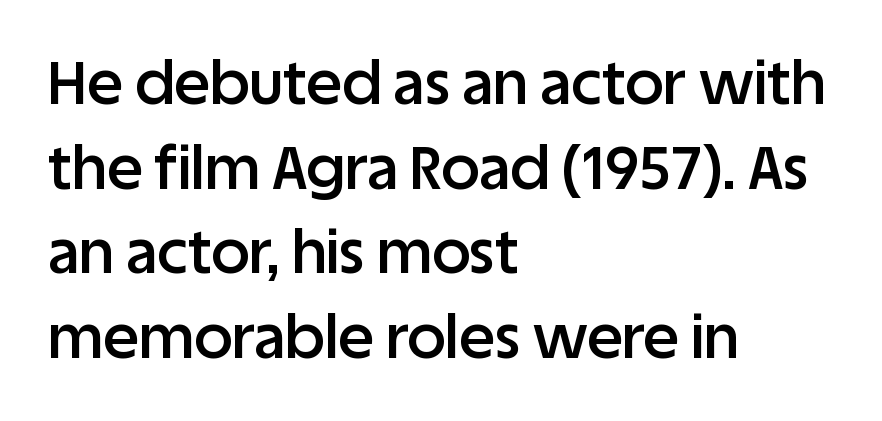
{"serif": "no", "italic": "no", "bold": "semi", "weight": "semibold", "width": "normal", "stroke_contrast": "low", "x_height": "large", "monospaced": "no", "underline": "no", "align": "left", "line_spacing": "normal", "line_spacing_ratio": 1.41, "letter_spacing": "normal", "letter_spacing_em": 0.0, "glyph_px": 60}
